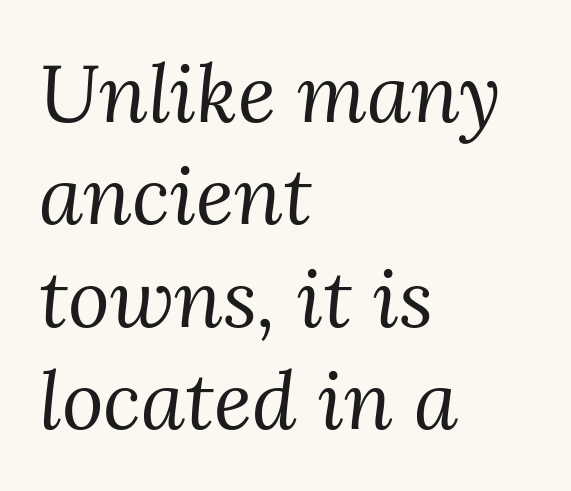
Typographically, this falls in the serif category. Would a proofreader flag this as italicized? Yes. All the whitespace from short lines collects on the right. Regarding leading, the lines here are spaced in the standard way. Is this a fixed-width face? No — the glyphs have proportional, varying widths. This reads as an unemphasized weight, regular at the heaviest.
